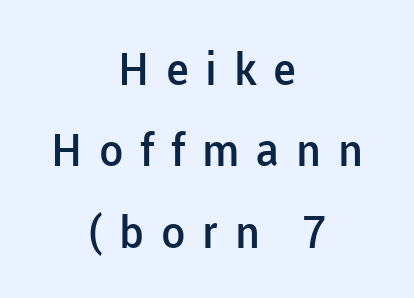
Q: Is the text bold? A: Semi-bold.
Q: Is the text italic (slanted)? A: No, it is upright.
Q: Is the typeface a serif or a sans-serif typeface? A: Sans-serif.
Q: Is the text underlined? A: No.
Q: How is the paragraph aligned? A: Centered.
Q: Is the spacing between letters normal or unusually wide? A: Unusually wide.
Q: Width (condensed, normal, or wide)? A: Normal.
Q: Stroke contrast? A: Low.
Q: x-height? A: Medium.
Q: Monospaced? A: No.
